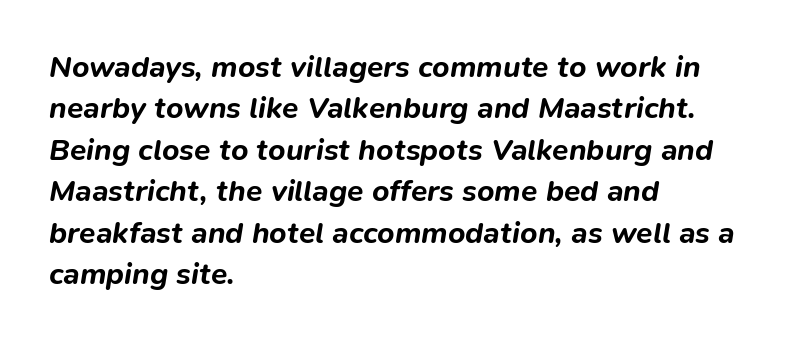
{"italic": "yes", "lean": "right", "slant_degrees": 9, "bold": "yes", "weight": "bold", "width": "normal", "stroke_contrast": "low", "x_height": "medium", "monospaced": "no", "underline": "no", "align": "left", "line_spacing": "normal", "line_spacing_ratio": 1.38, "letter_spacing": "normal", "letter_spacing_em": 0.0, "glyph_px": 30}
